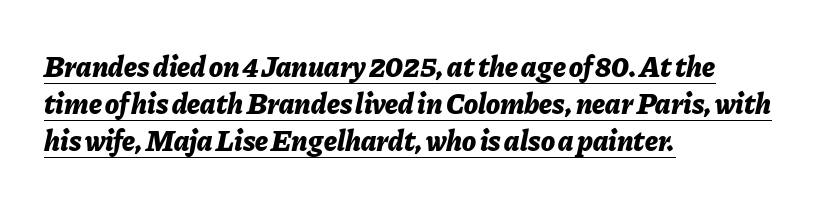
The rendering keeps characters at their native spacing. The rag falls on the right side of this text block. Varying glyph widths throughout — classic text-font behaviour. Reading down the column, the eye jumps a familiar distance to each next line. The font is running at its bold setting. Style check: oblique.
